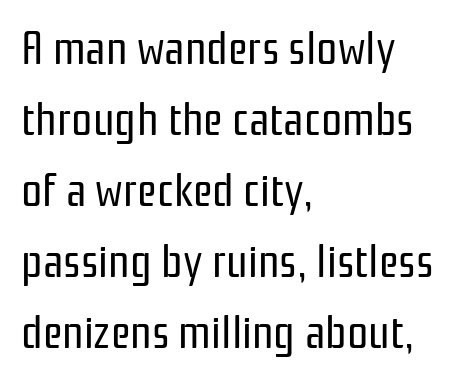
{"serif": "no", "italic": "no", "bold": "no", "weight": "regular", "width": "condensed", "stroke_contrast": "low", "x_height": "medium", "monospaced": "no", "underline": "no", "align": "left", "line_spacing": "normal", "line_spacing_ratio": 1.51, "letter_spacing": "normal", "letter_spacing_em": 0.0, "glyph_px": 47}
